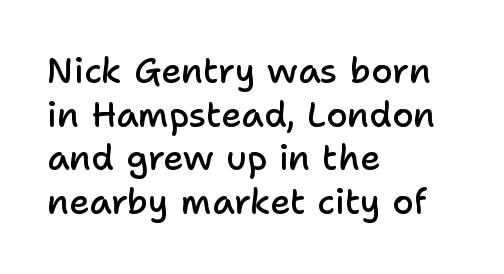
Type style note: lacks serifs. Notice how the passage keeps a crisp vertical edge on the left only. The gap between lines stays unmarked. Every letter is mildly thick-stroked: semibold rather than bold.
